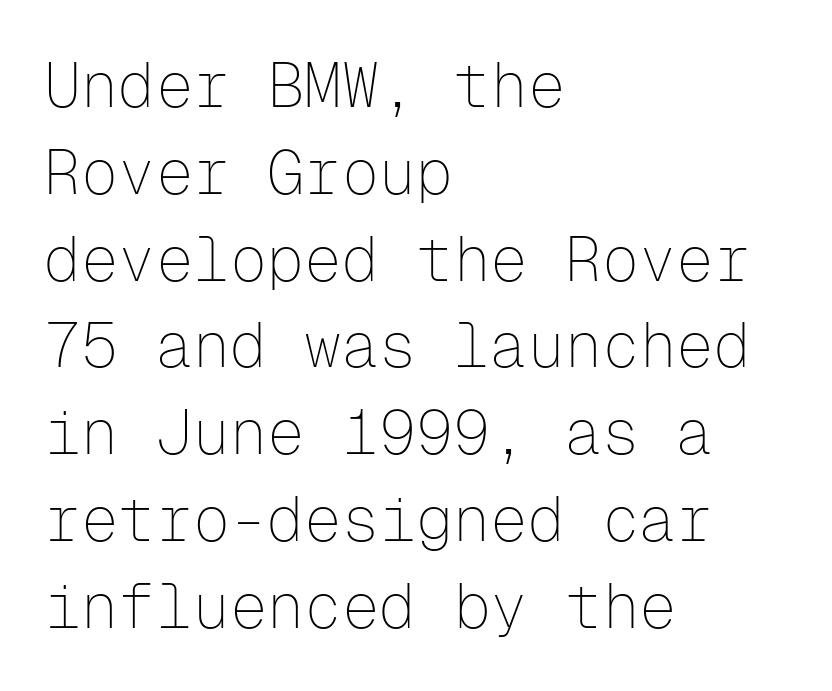
Standard letterfit; no display-style spreading of the glyphs. Ink coverage per letter is moderate at most. This sample uses an upright cut, with every glyph sitting square on the baseline. The rag falls on the right side of this text block. A typesetter would call this leading conventional body-copy spacing.
